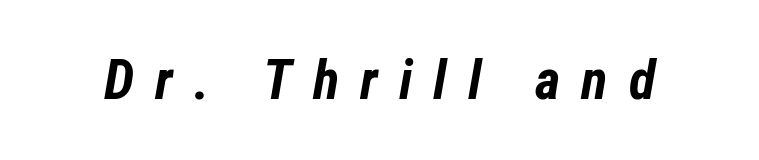
Think of a printed novel: that variable character pitch is what you see here. The letters are spread apart with noticeably loose tracking. Underlining? Definitely not there. Set as a true bold cut, around the 700 mark. Emphasis-style slanted type is in use.
